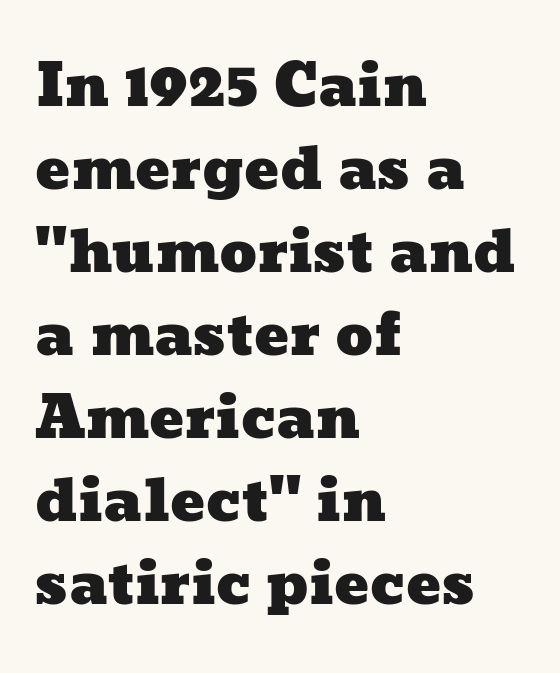
Q: Is the text underlined? A: No.
Q: How is the paragraph aligned? A: Left-aligned.
Q: Is the spacing between letters normal or unusually wide? A: Normal.
Q: Is the spacing between lines tight, normal or loose? A: Normal.
Q: Width (condensed, normal, or wide)? A: Wide.
Q: Stroke contrast? A: Low.
Q: x-height? A: Medium.
Q: Monospaced? A: No.
